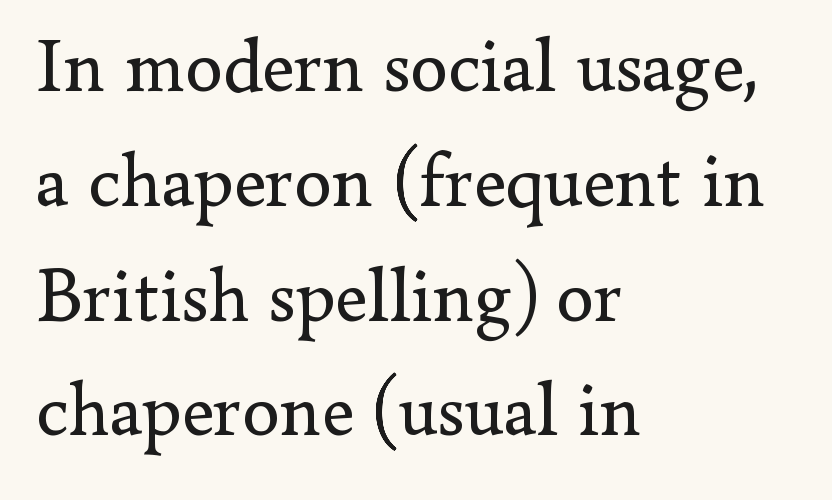
The image shows 76 px regular-weight serif type, upright; set left-aligned, normal line spacing (1.51x), normal letter spacing, not underlined; low stroke contrast and a small x-height.
